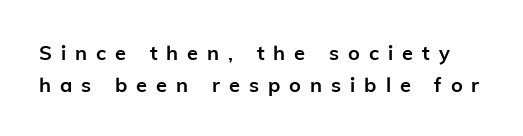
The image shows 20 px bold type, upright; set normal line spacing (1.59x), unusually wide letter spacing (+0.45 em), not underlined.
